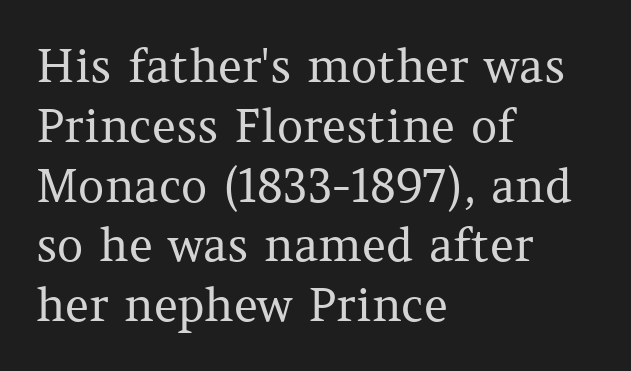
{"serif": "yes", "italic": "no", "bold": "no", "weight": "regular", "width": "normal", "stroke_contrast": "medium", "x_height": "medium", "monospaced": "no", "underline": "no", "align": "left", "line_spacing": "normal", "line_spacing_ratio": 1.3, "letter_spacing": "normal", "letter_spacing_em": 0.0, "glyph_px": 46}
